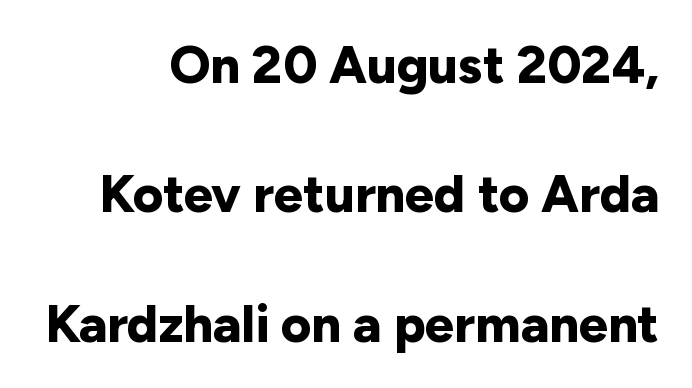
{"serif": "no", "italic": "no", "bold": "yes", "weight": "bold", "width": "normal", "stroke_contrast": "low", "x_height": "medium", "monospaced": "no", "underline": "no", "align": "right", "line_spacing": "loose", "line_spacing_ratio": 2.49, "letter_spacing": "normal", "letter_spacing_em": 0.0, "glyph_px": 52}
